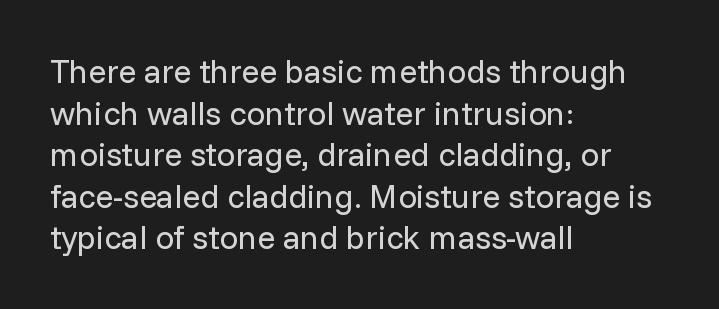
Q: Is the text bold? A: No.
Q: Is the text italic (slanted)? A: No, it is upright.
Q: Is the typeface a serif or a sans-serif typeface? A: Sans-serif.
Q: Is the text underlined? A: No.
Q: How is the paragraph aligned? A: Left-aligned.
Q: Is the spacing between letters normal or unusually wide? A: Normal.
Q: Is the spacing between lines tight, normal or loose? A: Normal.
Q: Width (condensed, normal, or wide)? A: Normal.
Q: Stroke contrast? A: Low.
Q: x-height? A: Medium.
Q: Monospaced? A: No.
